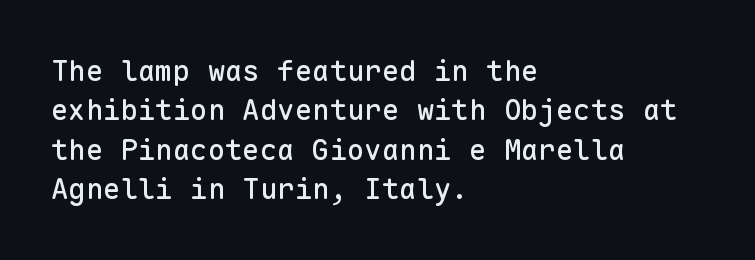
The image shows 29 px sans-serif type, upright, monospaced; set left-aligned, normal line spacing (1.36x), normal letter spacing, not underlined; low stroke contrast and a medium x-height.
